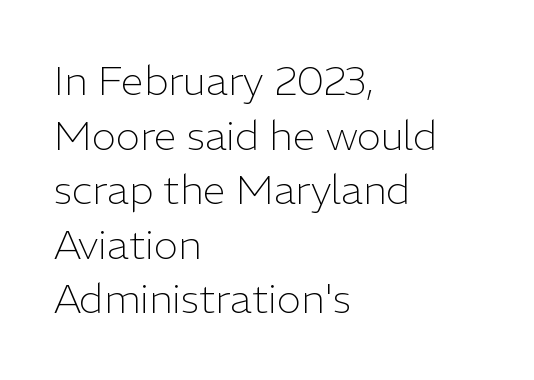
Q: Is the text bold? A: No.
Q: Is the text italic (slanted)? A: No, it is upright.
Q: Is the typeface a serif or a sans-serif typeface? A: Sans-serif.
Q: Is the text underlined? A: No.
Q: How is the paragraph aligned? A: Left-aligned.
Q: Is the spacing between letters normal or unusually wide? A: Normal.
Q: Is the spacing between lines tight, normal or loose? A: Normal.
Q: Width (condensed, normal, or wide)? A: Normal.
Q: Stroke contrast? A: Low.
Q: x-height? A: Medium.
Q: Monospaced? A: No.
